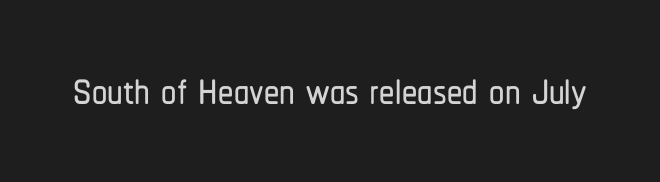
Q: Is the text italic (slanted)? A: No, it is upright.
Q: Is the typeface a serif or a sans-serif typeface? A: Sans-serif.
Q: Is the text underlined? A: No.
Q: Is the spacing between letters normal or unusually wide? A: Normal.
Q: Width (condensed, normal, or wide)? A: Condensed.
Q: Stroke contrast? A: Low.
Q: x-height? A: Medium.
Q: Monospaced? A: No.
